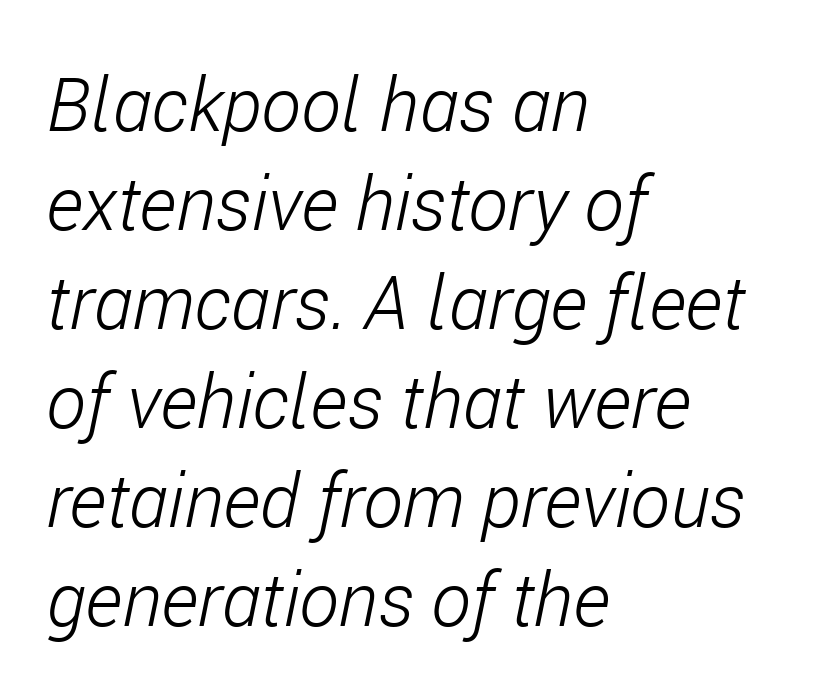
{"italic": "yes", "lean": "right", "slant_degrees": 11, "bold": "no", "weight": "light", "width": "condensed", "stroke_contrast": "low", "x_height": "medium", "monospaced": "no", "underline": "no", "align": "left", "line_spacing": "normal", "line_spacing_ratio": 1.32, "letter_spacing": "normal", "letter_spacing_em": 0.0, "glyph_px": 75}
